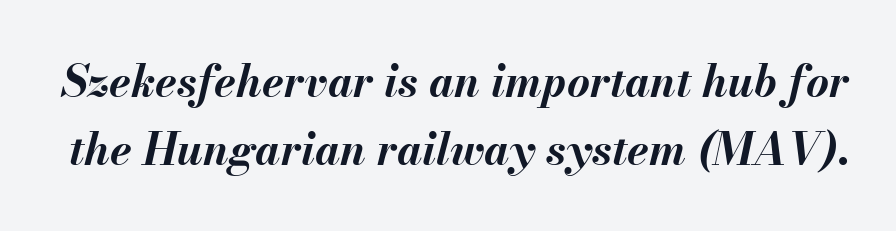
Stroke thickness is high; the sample reads as a true bold. The face used here is rendered with its standard letterfit. Is this a fixed-width face? No — the glyphs have proportional, varying widths. The specimen omits any rule beneath the text block's lines.
